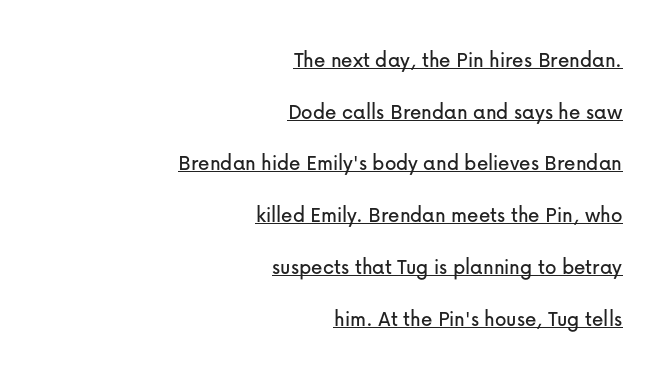
The image shows 23 px text type, upright; set right-aligned, loose line spacing (2.25x), normal letter spacing, underlined.
